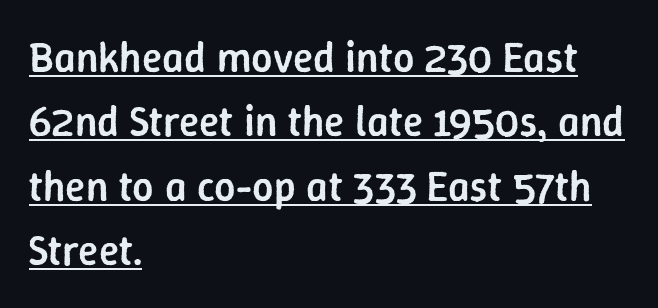
Q: Is the text bold? A: Semi-bold.
Q: Is the text italic (slanted)? A: No, it is upright.
Q: Is the typeface a serif or a sans-serif typeface? A: Sans-serif.
Q: Is the text underlined? A: Yes.
Q: How is the paragraph aligned? A: Left-aligned.
Q: Is the spacing between letters normal or unusually wide? A: Normal.
Q: Is the spacing between lines tight, normal or loose? A: Normal.
Q: Width (condensed, normal, or wide)? A: Normal.
Q: Stroke contrast? A: Low.
Q: x-height? A: Medium.
Q: Monospaced? A: No.
